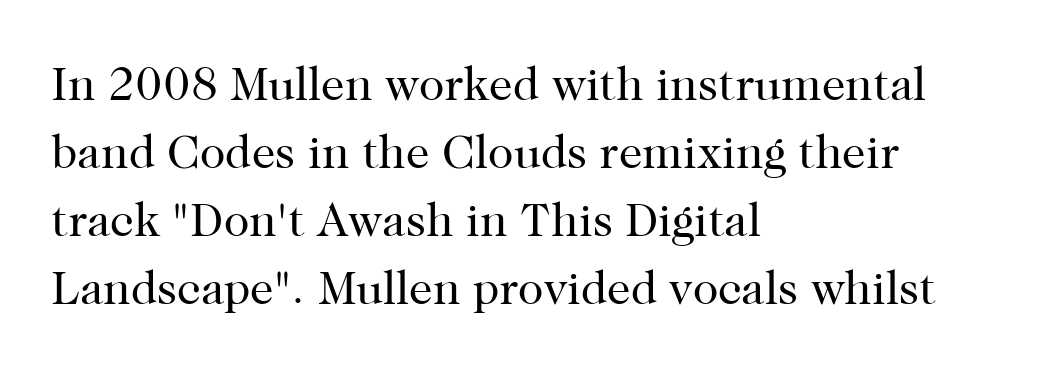
Q: Is the text bold? A: No.
Q: Is the text italic (slanted)? A: No, it is upright.
Q: Is the typeface a serif or a sans-serif typeface? A: Serif.
Q: Is the text underlined? A: No.
Q: How is the paragraph aligned? A: Left-aligned.
Q: Is the spacing between letters normal or unusually wide? A: Normal.
Q: Is the spacing between lines tight, normal or loose? A: Normal.
Q: Width (condensed, normal, or wide)? A: Normal.
Q: Stroke contrast? A: High.
Q: x-height? A: Medium.
Q: Monospaced? A: No.
